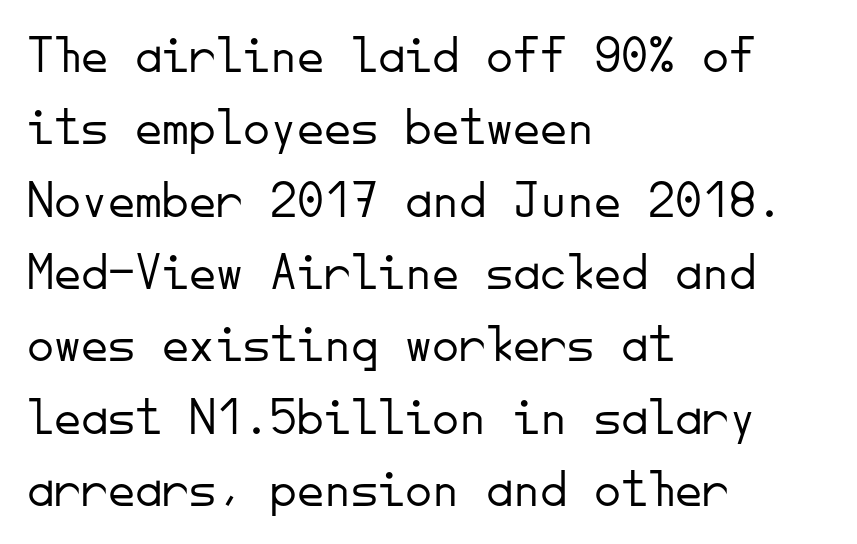
Q: Is the text bold? A: No.
Q: Is the text italic (slanted)? A: No, it is upright.
Q: Is the typeface a serif or a sans-serif typeface? A: Sans-serif.
Q: Is the text underlined? A: No.
Q: How is the paragraph aligned? A: Left-aligned.
Q: Is the spacing between letters normal or unusually wide? A: Normal.
Q: Is the spacing between lines tight, normal or loose? A: Normal.
Q: Width (condensed, normal, or wide)? A: Normal.
Q: Stroke contrast? A: Low.
Q: x-height? A: Small.
Q: Monospaced? A: Yes.
